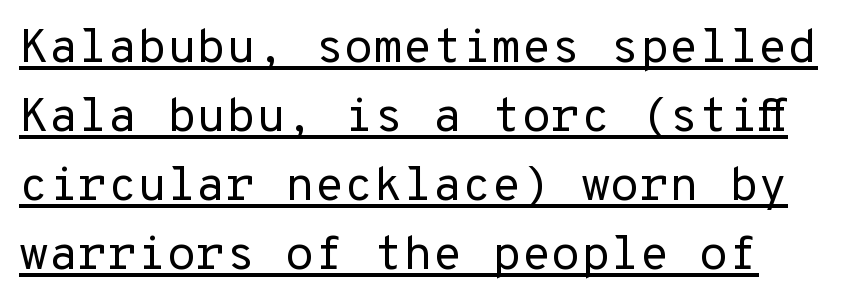
Q: Is the text bold? A: No.
Q: Is the text italic (slanted)? A: No, it is upright.
Q: Is the typeface a serif or a sans-serif typeface? A: Sans-serif.
Q: Is the text underlined? A: Yes.
Q: Is the spacing between letters normal or unusually wide? A: Normal.
Q: Is the spacing between lines tight, normal or loose? A: Normal.
Q: Width (condensed, normal, or wide)? A: Normal.
Q: Stroke contrast? A: Low.
Q: x-height? A: Medium.
